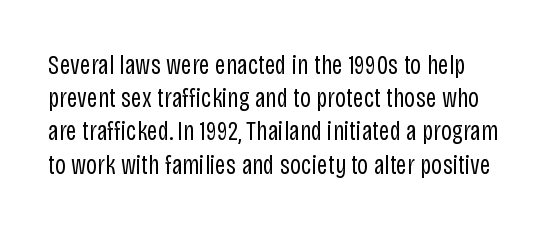
The image shows 27 px text type, upright; set line spacing 1.23x, normal letter spacing, not underlined.
